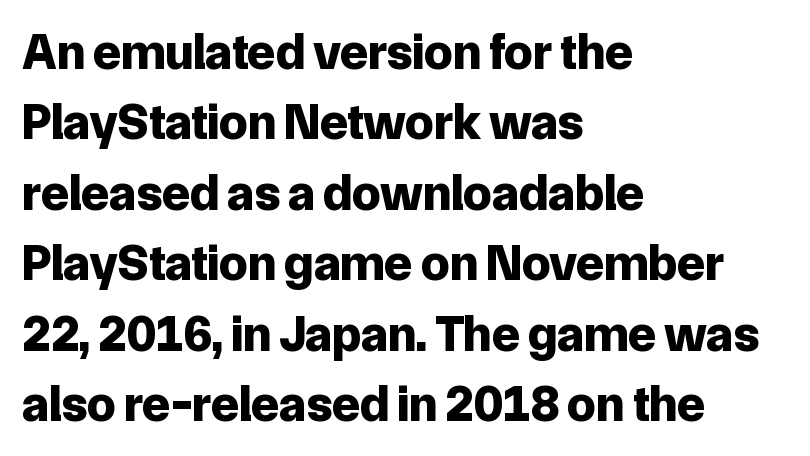
Chunky letters — that's bold for sure. You can tell from the bare stems that sans-serif type was used. Normally led — the rows are evenly, conventionally spaced. Does the lettering tilt? It doesn't — this is upright.
